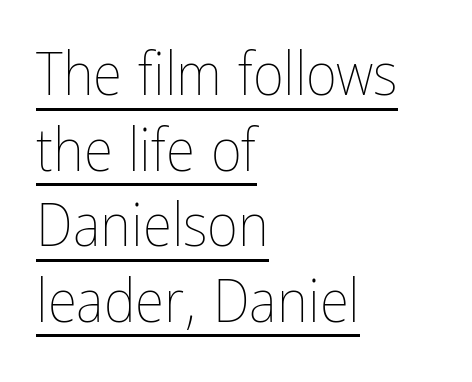
{"italic": "no", "bold": "no", "weight": "thin", "width": "condensed", "stroke_contrast": "low", "x_height": "medium", "monospaced": "no", "underline": "yes", "align": "left", "line_spacing": "normal", "line_spacing_ratio": 1.26, "letter_spacing": "normal", "letter_spacing_em": 0.0, "glyph_px": 60}
